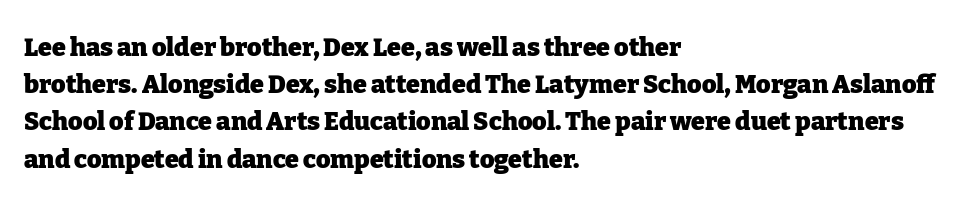
Q: Is the text bold? A: Yes.
Q: Is the text italic (slanted)? A: No, it is upright.
Q: Is the text underlined? A: No.
Q: How is the paragraph aligned? A: Left-aligned.
Q: Is the spacing between letters normal or unusually wide? A: Normal.
Q: Is the spacing between lines tight, normal or loose? A: Normal.
